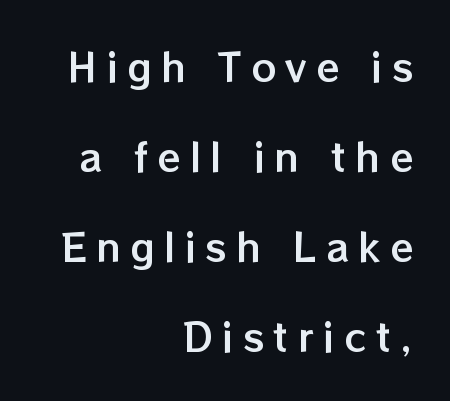
Q: Is the text italic (slanted)? A: No, it is upright.
Q: Is the text underlined? A: No.
Q: How is the paragraph aligned? A: Right-aligned.
Q: Is the spacing between letters normal or unusually wide? A: Unusually wide.
Q: Is the spacing between lines tight, normal or loose? A: Loose.
Q: Width (condensed, normal, or wide)? A: Normal.
Q: Stroke contrast? A: Low.
Q: x-height? A: Medium.
Q: Monospaced? A: No.
